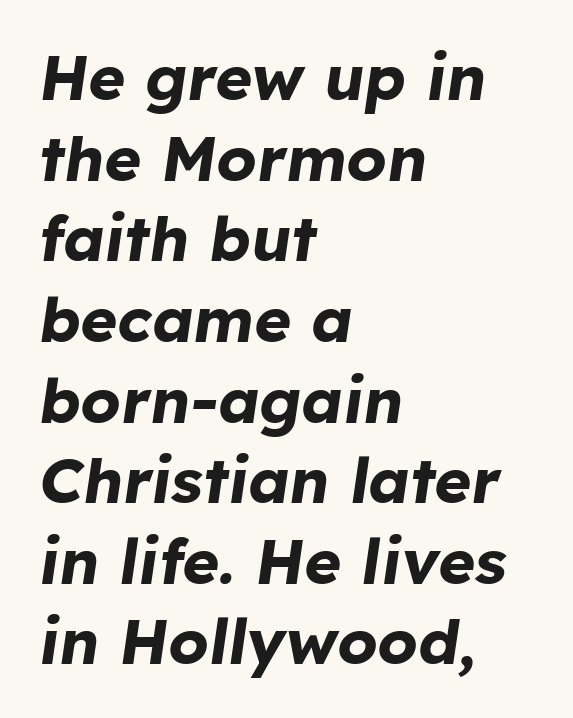
{"italic": "yes", "lean": "right", "slant_degrees": 8, "bold": "yes", "weight": "bold", "width": "normal", "stroke_contrast": "low", "x_height": "medium", "monospaced": "no", "underline": "no", "align": "left", "line_spacing": "normal", "line_spacing_ratio": 1.28, "letter_spacing": "normal", "letter_spacing_em": 0.0, "glyph_px": 63}
